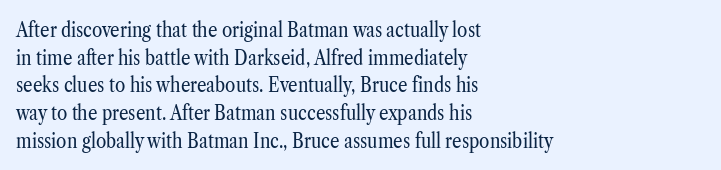
Q: Is the text bold? A: No.
Q: Is the text italic (slanted)? A: No, it is upright.
Q: Is the text underlined? A: No.
Q: How is the paragraph aligned? A: Left-aligned.
Q: Is the spacing between letters normal or unusually wide? A: Normal.
Q: Is the spacing between lines tight, normal or loose? A: Normal.
